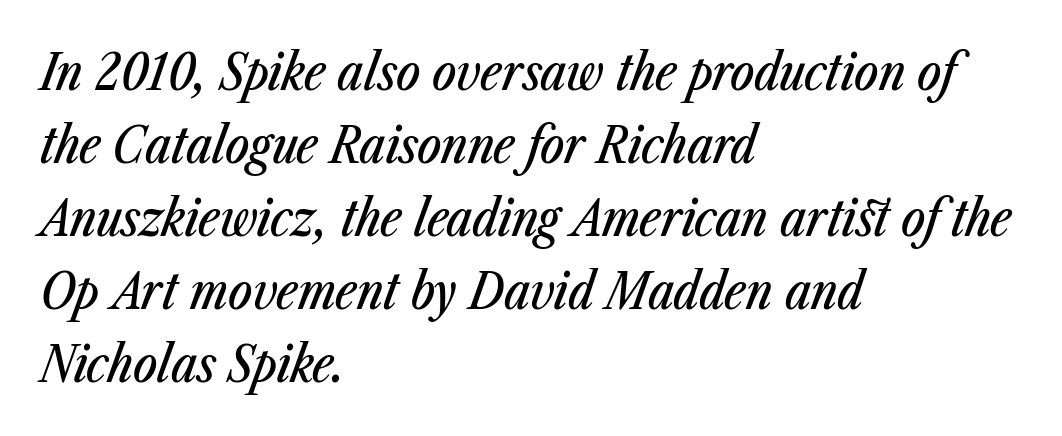
Observe the lean: these are italic letterforms. Observe the ordinary spacing: letters are neighbours, not strangers. Normally led — the rows are evenly, conventionally spaced. This rendering uses left alignment, leaving the right contour irregular. The zone under the glyphs is completely vacant.
